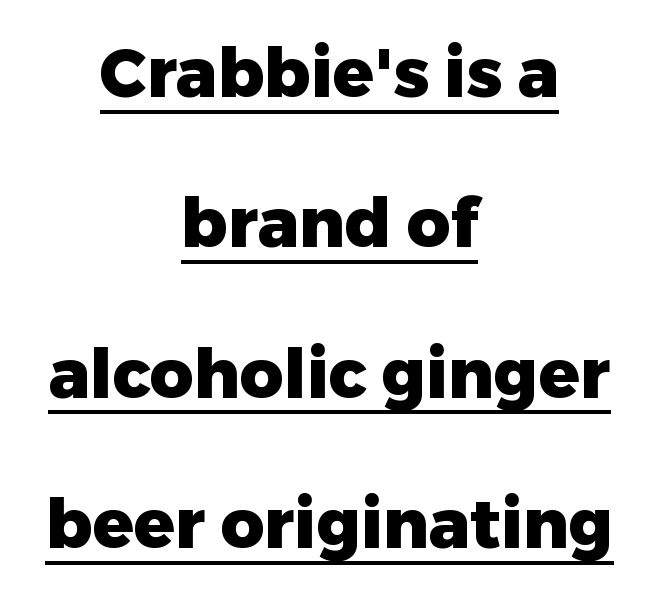
{"serif": "no", "italic": "no", "bold": "yes", "weight": "heavy", "width": "normal", "stroke_contrast": "low", "x_height": "medium", "monospaced": "no", "underline": "yes", "align": "center", "line_spacing": "loose", "line_spacing_ratio": 2.21, "letter_spacing": "normal", "letter_spacing_em": 0.0, "glyph_px": 68}
